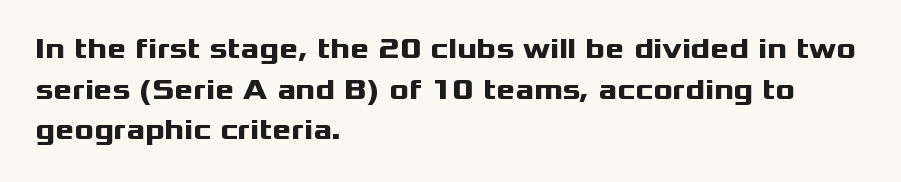
Q: Is the text bold? A: Yes.
Q: Is the text italic (slanted)? A: No, it is upright.
Q: Is the typeface a serif or a sans-serif typeface? A: Sans-serif.
Q: Is the text underlined? A: No.
Q: How is the paragraph aligned? A: Left-aligned.
Q: Is the spacing between letters normal or unusually wide? A: Normal.
Q: Is the spacing between lines tight, normal or loose? A: Normal.
Q: Width (condensed, normal, or wide)? A: Wide.
Q: Stroke contrast? A: Medium.
Q: x-height? A: Medium.
Q: Monospaced? A: No.
